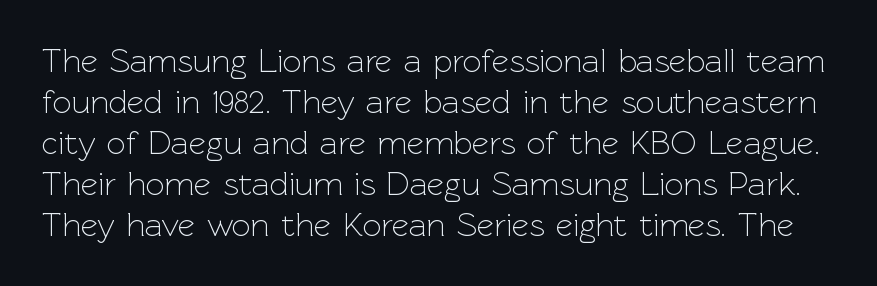
{"serif": "no", "italic": "no", "bold": "no", "weight": "light", "width": "normal", "x_height": "medium", "monospaced": "no", "underline": "no", "line_spacing_ratio": 1.24, "letter_spacing": "normal", "letter_spacing_em": 0.0, "glyph_px": 33}
